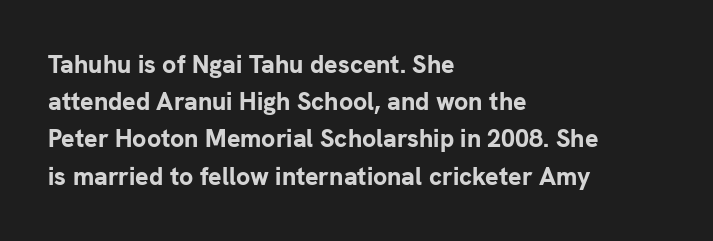
The image shows 25 px bold type, upright; set left-aligned, normal line spacing (1.49x), normal letter spacing, not underlined.
